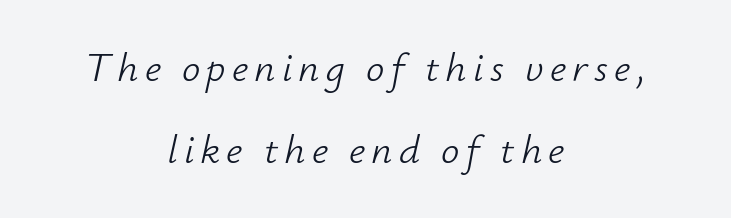
{"italic": "yes", "lean": "right", "slant_degrees": 12, "bold": "no", "weight": "light", "width": "normal", "stroke_contrast": "low", "x_height": "small", "monospaced": "no", "underline": "no", "align": "center", "line_spacing": "loose", "line_spacing_ratio": 1.99, "glyph_px": 41}
